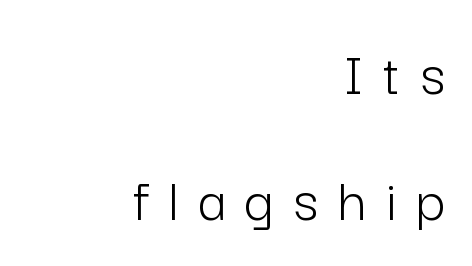
Q: Is the text bold? A: No.
Q: Is the text italic (slanted)? A: No, it is upright.
Q: Is the typeface a serif or a sans-serif typeface? A: Sans-serif.
Q: Is the text underlined? A: No.
Q: How is the paragraph aligned? A: Right-aligned.
Q: Is the spacing between letters normal or unusually wide? A: Unusually wide.
Q: Is the spacing between lines tight, normal or loose? A: Loose.
Q: Width (condensed, normal, or wide)? A: Normal.
Q: Stroke contrast? A: Low.
Q: x-height? A: Medium.
Q: Monospaced? A: No.
